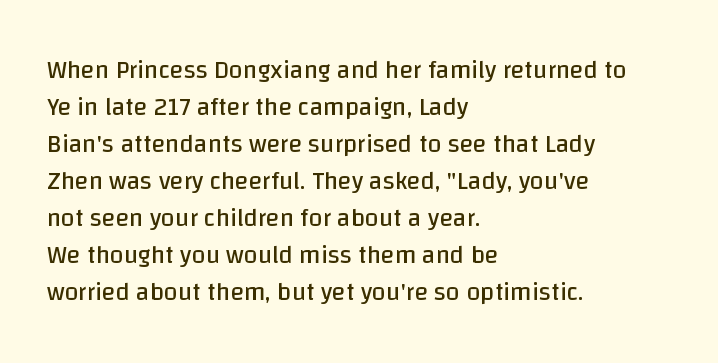
{"italic": "no", "bold": "no", "underline": "no", "align": "left", "line_spacing": "normal", "line_spacing_ratio": 1.48, "letter_spacing": "normal", "letter_spacing_em": 0.0, "glyph_px": 25}
